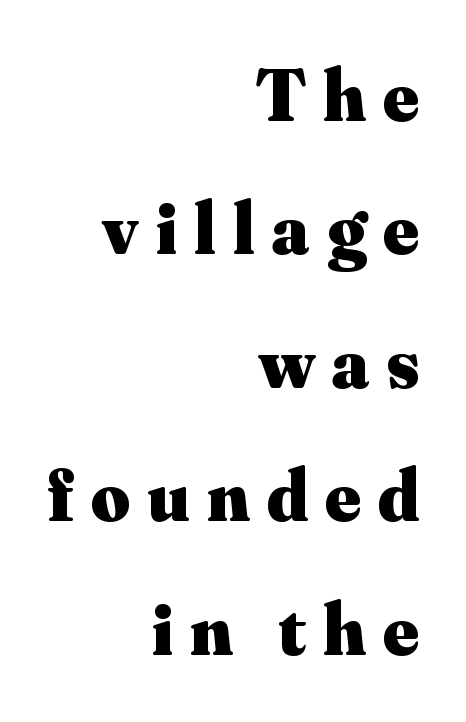
The image shows 75 px heavy serif type, upright; set right-aligned, line spacing 1.78x, unusually wide letter spacing (+0.23 em), not underlined; medium stroke contrast and a small x-height.
